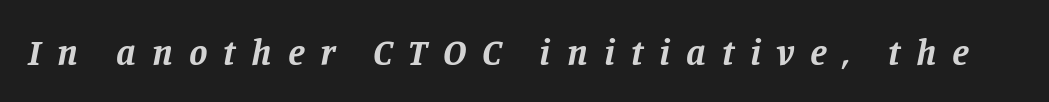
The image shows 37 px bold serif type, italic (leaning right); set unusually wide letter spacing (+0.43 em), not underlined; low stroke contrast and a large x-height.
